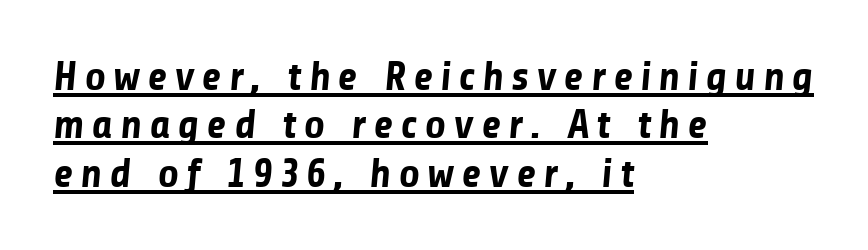
Note: no serifs on the glyphs. Weight check: bold — yes, fully. A continuous stroke trails under the words, as in a hyperlink. The text block is weighted toward the left margin, trailing off unevenly rightward.
